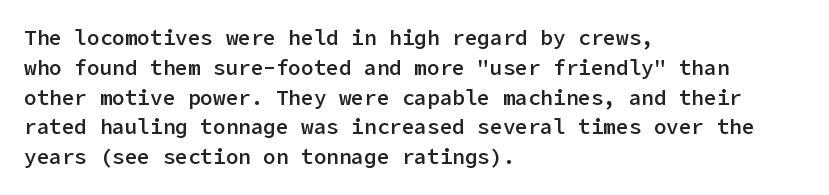
{"italic": "no", "bold": "semi", "underline": "no", "align": "left", "line_spacing": "normal", "line_spacing_ratio": 1.42, "letter_spacing": "normal", "letter_spacing_em": 0.0, "glyph_px": 21}
